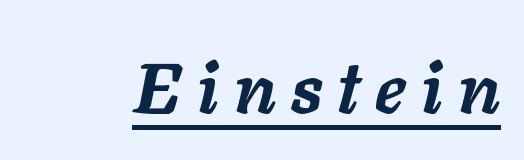
Is there an underline? Yes — a line sits under the letters. Spacing between characters has been opened up far beyond the box default. Yep, that's italic — everything's leaning. The rendering uses natural spacing where letterforms have individual widths.
